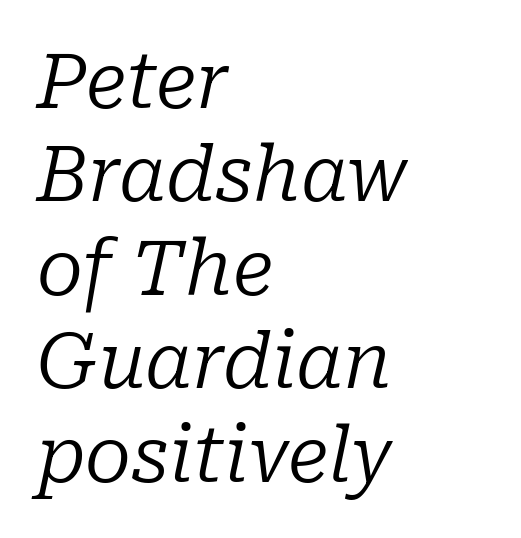
The letters look calm and open, with moderate or lighter stems. Character widths vary here, with narrow letters taking less room than wide ones. The specimen omits any rule beneath the text block's lines. When letters slant like this, we call the style italic. Each letter's strokes conclude with small projecting serifs. Glyph-to-glyph distance matches everyday printed text.
